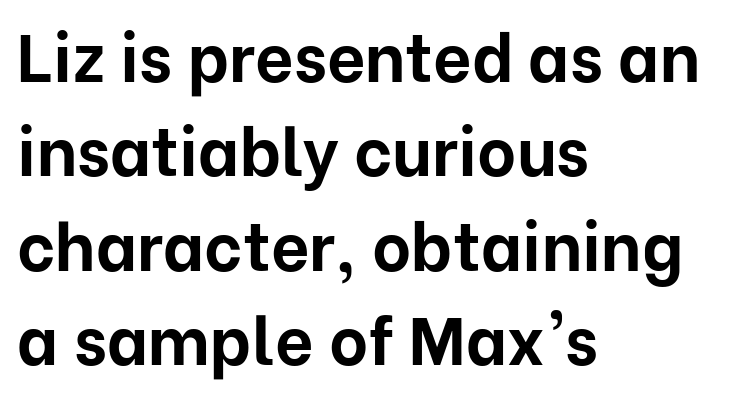
{"serif": "no", "italic": "no", "bold": "yes", "weight": "bold", "width": "normal", "stroke_contrast": "low", "x_height": "medium", "monospaced": "no", "underline": "no", "align": "left", "line_spacing": "normal", "line_spacing_ratio": 1.41, "letter_spacing": "normal", "letter_spacing_em": 0.0, "glyph_px": 67}
